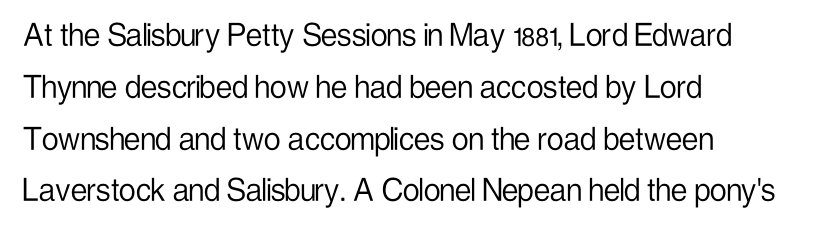
{"serif": "no", "italic": "no", "bold": "no", "weight": "light", "width": "condensed", "stroke_contrast": "low", "x_height": "medium", "monospaced": "no", "underline": "no", "align": "left", "line_spacing": "normal", "line_spacing_ratio": 1.4, "letter_spacing": "normal", "letter_spacing_em": 0.0, "glyph_px": 37}
